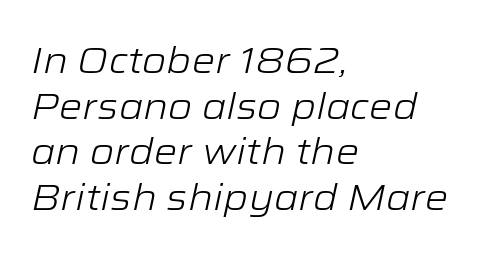
The image shows 37 px light, wide type, italic (leaning right); set left-aligned, line spacing 1.23x, normal letter spacing, not underlined; low stroke contrast and a medium x-height.
